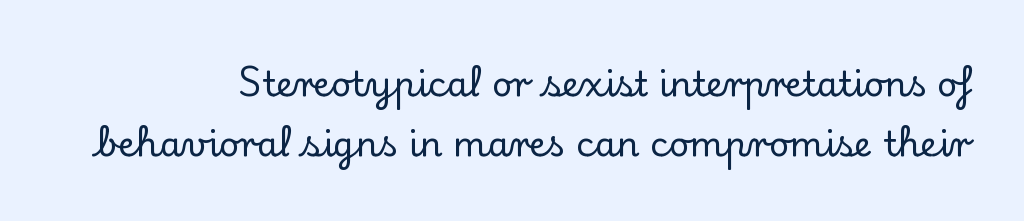
Q: Is the text italic (slanted)? A: No, it is upright.
Q: Is the typeface a serif or a sans-serif typeface? A: Serif.
Q: Is the text underlined? A: No.
Q: Is the spacing between letters normal or unusually wide? A: Normal.
Q: Width (condensed, normal, or wide)? A: Normal.
Q: Stroke contrast? A: Low.
Q: x-height? A: Small.
Q: Monospaced? A: No.
